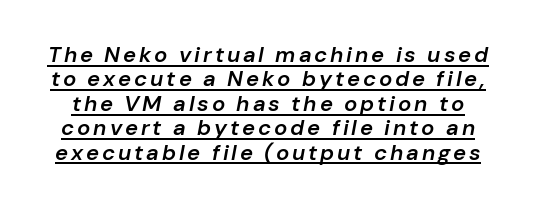
The line-height multiplier appears low, near solid setting. The passage shown is semibold, sitting just below true bold. The glyphs are accompanied by a horizontal stroke just below them. You can tell it's italic because the verticals aren't actually vertical.
